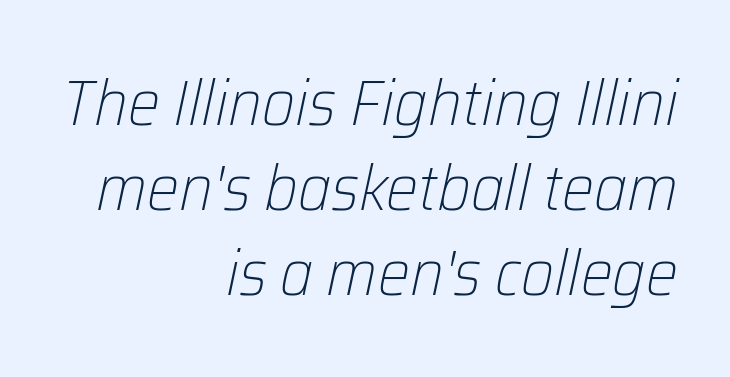
Character widths vary here, with narrow letters taking less room than wide ones. Underline: absent. Letter spacing: default. The rag falls on the left side of this text block. Baseline-to-baseline distance is the conventional proportion of letter height. Stroke mass is kept to a normal reading level or below.
